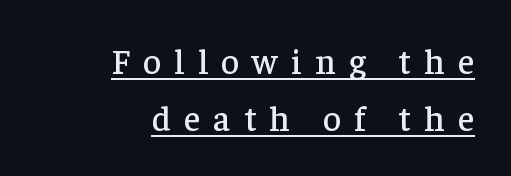
{"serif": "yes", "italic": "no", "width": "normal", "stroke_contrast": "low", "x_height": "medium", "monospaced": "no", "underline": "yes", "align": "right", "line_spacing": "normal", "line_spacing_ratio": 1.62, "letter_spacing": "wide", "letter_spacing_em": 0.38, "glyph_px": 35}
